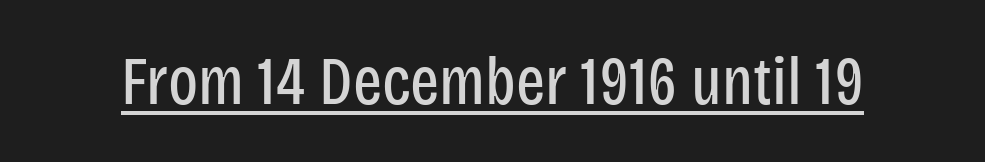
The image shows 69 px regular-weight, condensed sans-serif type, upright; set normal letter spacing, underlined; low stroke contrast and a large x-height.
